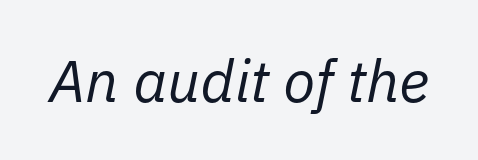
Q: Is the text bold? A: No.
Q: Is the text italic (slanted)? A: Yes, it leans right by about 11 degrees.
Q: Is the text underlined? A: No.
Q: Is the spacing between letters normal or unusually wide? A: Normal.
Q: Width (condensed, normal, or wide)? A: Normal.
Q: Stroke contrast? A: Low.
Q: x-height? A: Medium.
Q: Monospaced? A: No.
